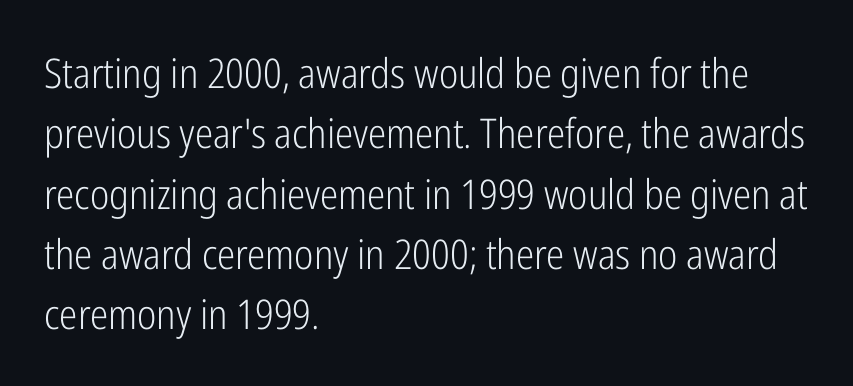
Q: Is the text bold? A: No.
Q: Is the text italic (slanted)? A: No, it is upright.
Q: Is the typeface a serif or a sans-serif typeface? A: Sans-serif.
Q: Is the text underlined? A: No.
Q: How is the paragraph aligned? A: Left-aligned.
Q: Is the spacing between letters normal or unusually wide? A: Normal.
Q: Is the spacing between lines tight, normal or loose? A: Normal.
Q: Width (condensed, normal, or wide)? A: Condensed.
Q: Stroke contrast? A: Low.
Q: x-height? A: Medium.
Q: Monospaced? A: No.
